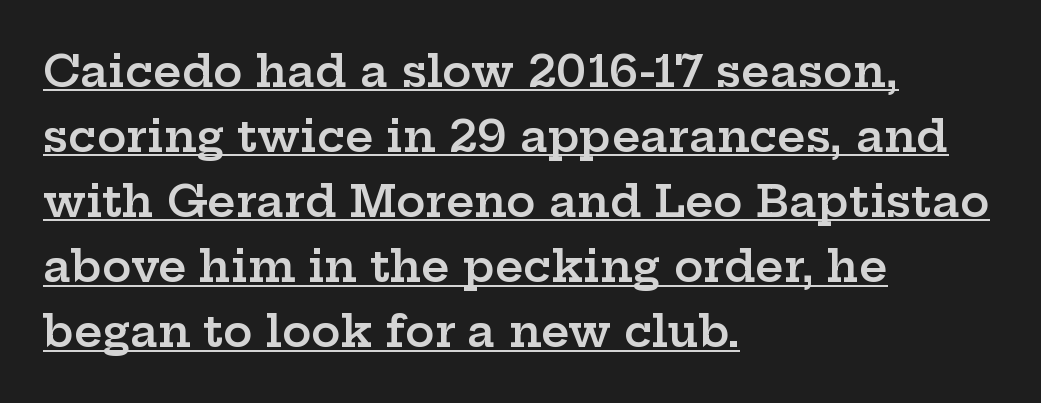
{"serif": "yes", "italic": "no", "bold": "semi", "weight": "semibold", "width": "wide", "stroke_contrast": "low", "x_height": "medium", "monospaced": "no", "underline": "yes", "align": "left", "line_spacing": "normal", "line_spacing_ratio": 1.48, "letter_spacing": "normal", "letter_spacing_em": 0.0, "glyph_px": 44}
